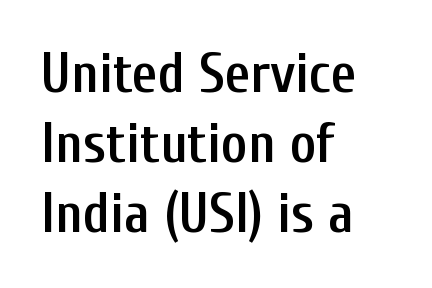
{"serif": "no", "italic": "no", "bold": "semi", "weight": "semibold", "width": "condensed", "stroke_contrast": "low", "x_height": "medium", "monospaced": "no", "underline": "no", "align": "left", "line_spacing": "normal", "line_spacing_ratio": 1.25, "letter_spacing": "normal", "letter_spacing_em": 0.0, "glyph_px": 56}
